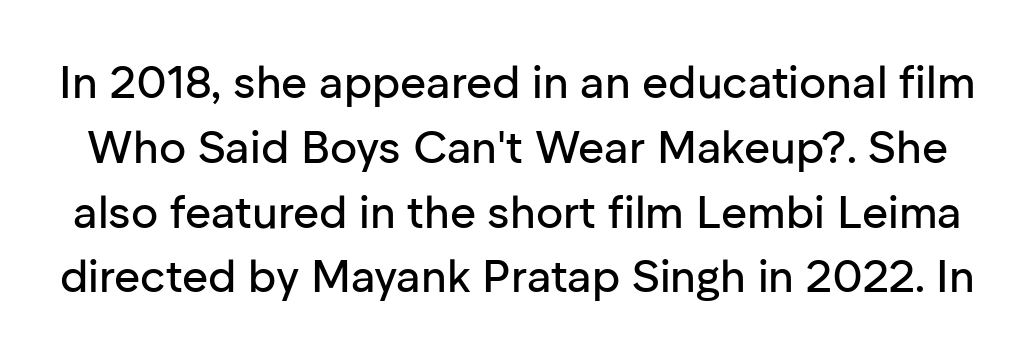
{"serif": "no", "italic": "no", "width": "normal", "stroke_contrast": "low", "x_height": "medium", "monospaced": "no", "underline": "no", "line_spacing": "normal", "line_spacing_ratio": 1.44, "letter_spacing": "normal", "letter_spacing_em": 0.0, "glyph_px": 45}
